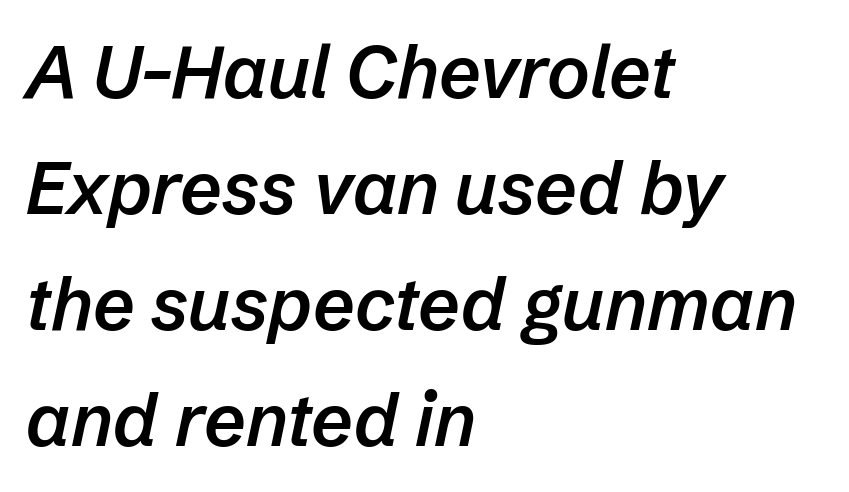
Q: Is the text bold? A: Semi-bold.
Q: Is the text italic (slanted)? A: Yes, it leans right by about 12 degrees.
Q: Is the text underlined? A: No.
Q: How is the paragraph aligned? A: Left-aligned.
Q: Is the spacing between letters normal or unusually wide? A: Normal.
Q: Is the spacing between lines tight, normal or loose? A: Normal.
Q: Width (condensed, normal, or wide)? A: Normal.
Q: Stroke contrast? A: Low.
Q: x-height? A: Medium.
Q: Monospaced? A: No.
